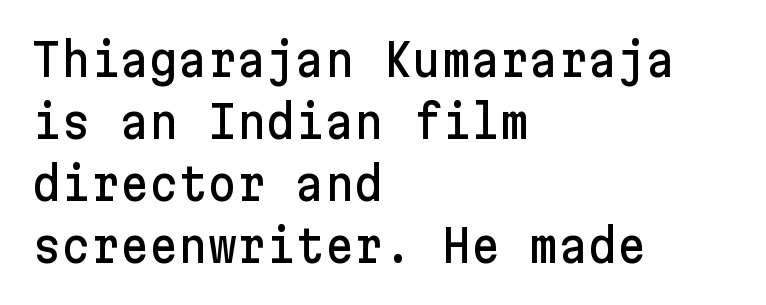
{"serif": "no", "italic": "no", "width": "normal", "stroke_contrast": "low", "x_height": "medium", "underline": "no", "align": "left", "line_spacing": "normal", "line_spacing_ratio": 1.38, "letter_spacing": "normal", "letter_spacing_em": 0.0, "glyph_px": 45}
